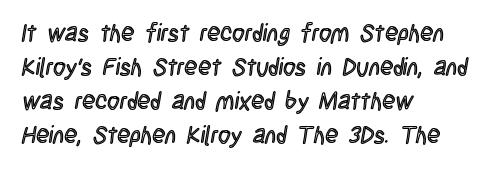
{"underline": "no", "align": "left", "line_spacing": "normal", "line_spacing_ratio": 1.42, "letter_spacing": "normal", "letter_spacing_em": 0.0, "glyph_px": 24}
